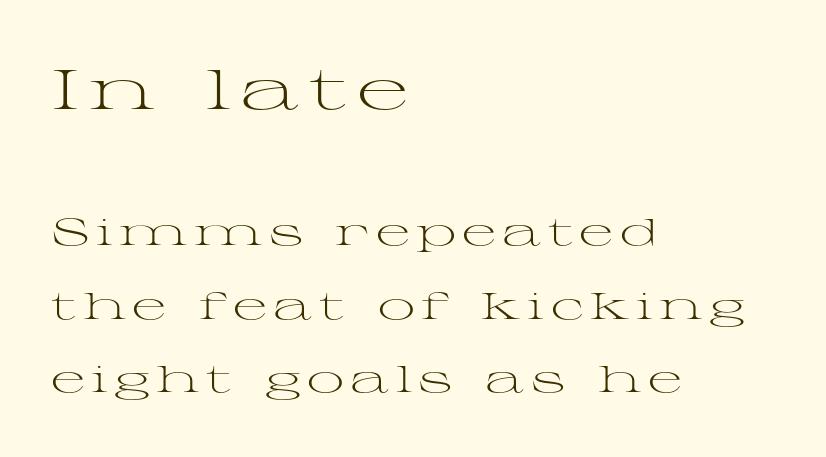
The image shows 56 px light, wide serif type, upright; set left-aligned, loose line spacing (1.99x), not underlined; the first (top) block is 1.51x larger; medium stroke contrast and a medium x-height.
